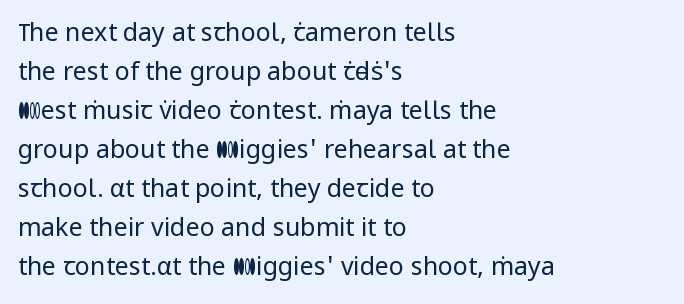
{"italic": "no", "bold": "no", "underline": "no", "align": "left", "line_spacing": "normal", "line_spacing_ratio": 1.56, "letter_spacing": "normal", "letter_spacing_em": 0.0, "glyph_px": 25}
